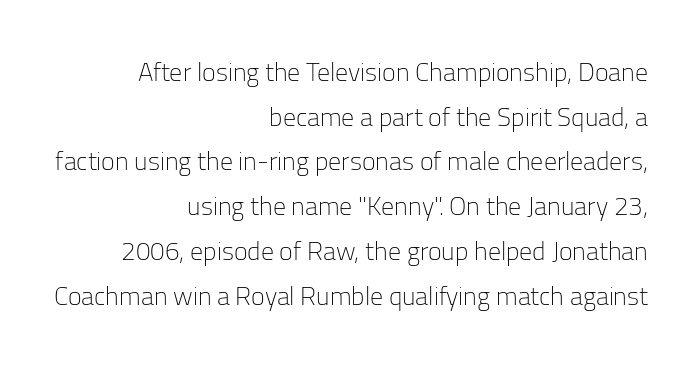
Q: Is the text bold? A: No.
Q: Is the text italic (slanted)? A: No, it is upright.
Q: Is the text underlined? A: No.
Q: How is the paragraph aligned? A: Right-aligned.
Q: Is the spacing between letters normal or unusually wide? A: Normal.
